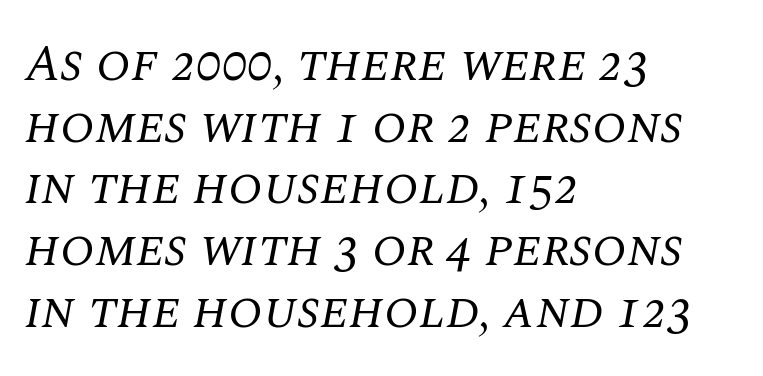
Each stroke keeps to a modest, everyday thickness or less. Posture: slanted. Varying glyph widths throughout — classic text-font behaviour. Inter-character spacing is left at the font's built-in metrics. Typeset ragged right — the left edge is the straight one.
